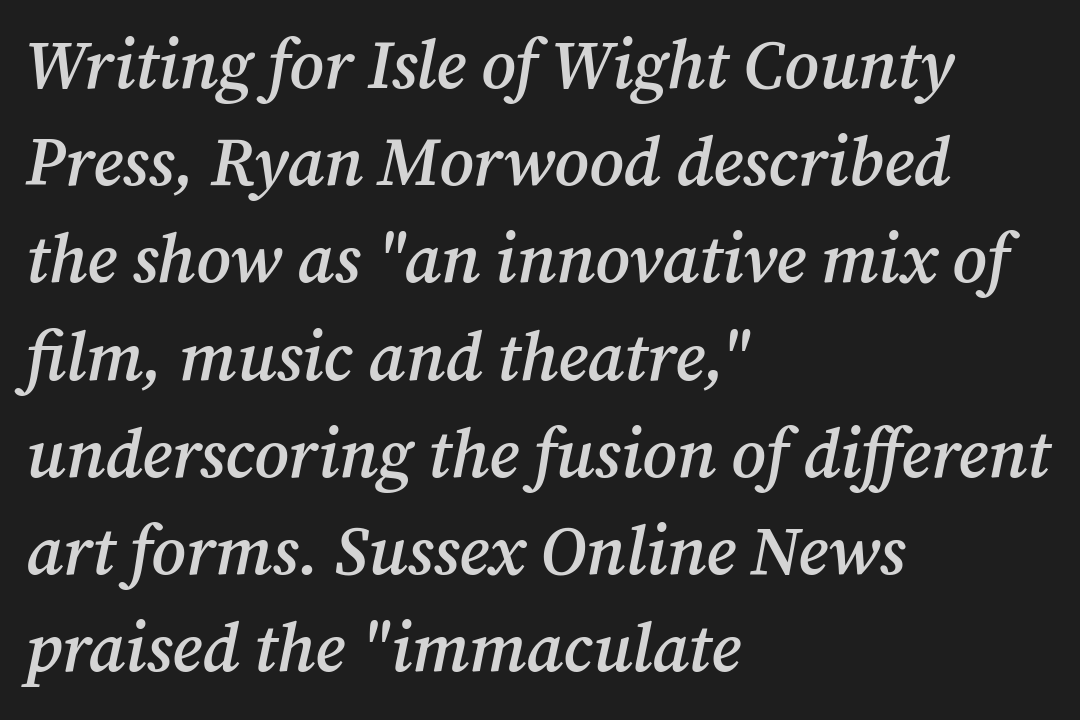
The image shows 68 px semibold serif type, italic (leaning right); set left-aligned, normal line spacing (1.43x), normal letter spacing, not underlined; medium stroke contrast and a medium x-height.
